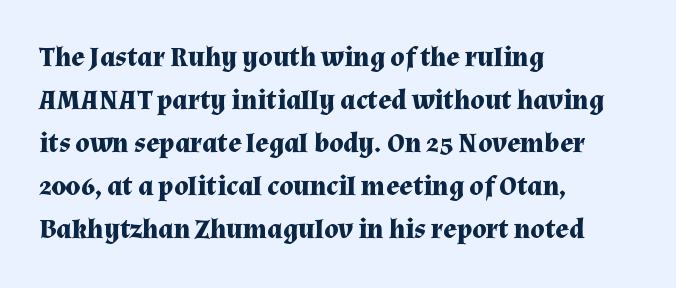
You could not count columns in this text — the font is proportionally spaced. Posture: upright roman. Plain, unruled lines of type. The rendering uses a bold face; every stroke is thick and dark. Reading down the column, the eye jumps a familiar distance to each next line. Leftover space on each line is placed entirely after the last word.
